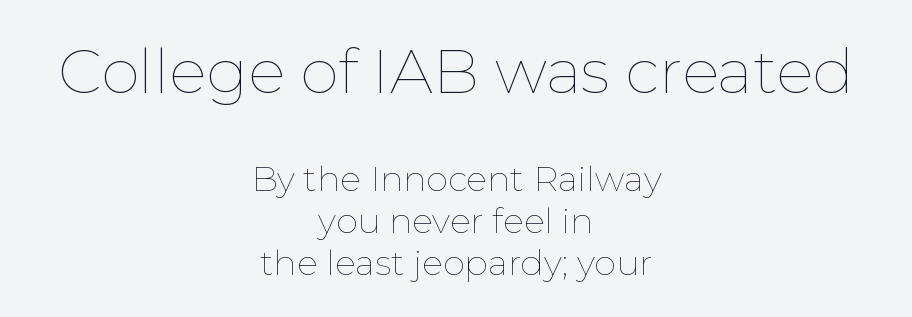
Q: Is the text bold? A: No.
Q: Is the text italic (slanted)? A: No, it is upright.
Q: Is the text underlined? A: No.
Q: How is the paragraph aligned? A: Centered.
Q: Is the spacing between letters normal or unusually wide? A: Normal.
Q: Which block of text is set in a larger size, the first (top) or the second (bottom)? A: The first (top) one.
Q: Width (condensed, normal, or wide)? A: Normal.
Q: Stroke contrast? A: Low.
Q: x-height? A: Medium.
Q: Monospaced? A: No.
